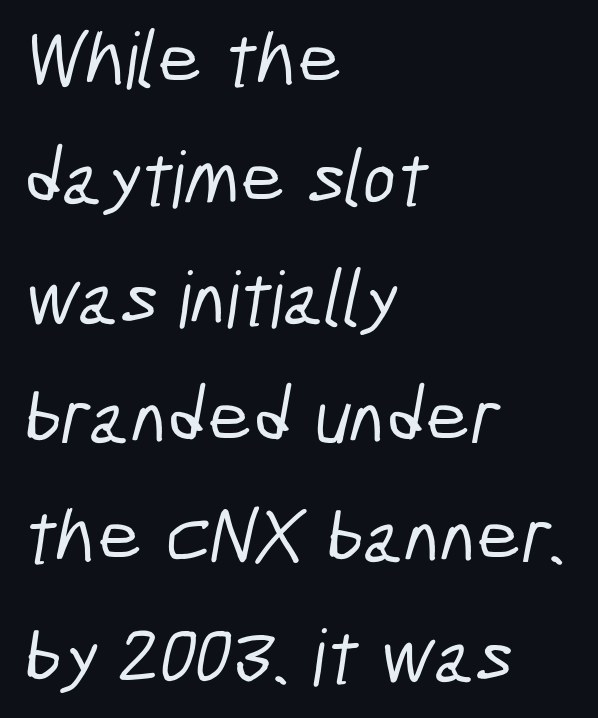
Reading down the block, your eye returns to a fixed left position each line. Students, note that the glyphs here touch the page at normal intervals. In terms of letterform style, serifs are entirely absent. Character widths vary here, with narrow letters taking less room than wide ones. A typesetter would call this leading conventional body-copy spacing.
